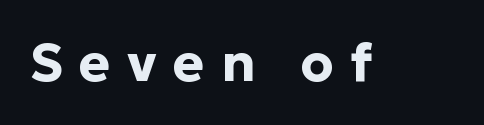
The letterforms stand isolated, each surrounded by extra space. Beneath every word, the page is bare. Look at the stroke-to-counter ratio: heavy, a bold. Italic? Not at all — the glyphs are vertical. Varying glyph widths throughout — classic text-font behaviour.
